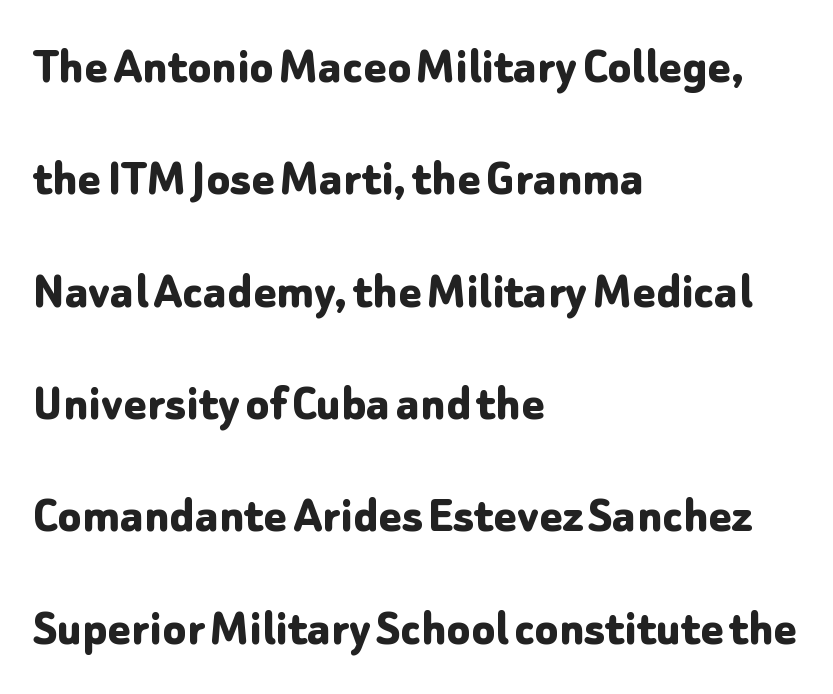
{"serif": "no", "italic": "no", "bold": "yes", "weight": "bold", "width": "normal", "stroke_contrast": "low", "x_height": "medium", "monospaced": "no", "underline": "no", "align": "left", "line_spacing": "loose", "line_spacing_ratio": 2.08, "letter_spacing": "normal", "letter_spacing_em": 0.0, "glyph_px": 54}
